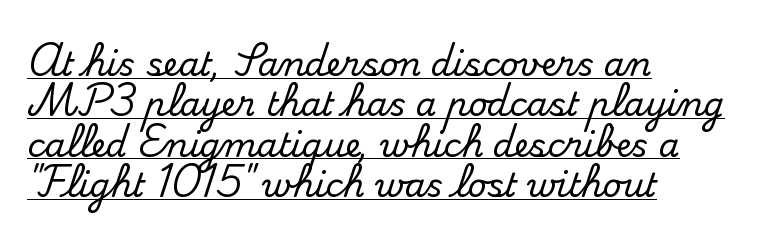
Q: Is the text italic (slanted)? A: Yes.
Q: Is the text underlined? A: Yes.
Q: How is the paragraph aligned? A: Left-aligned.
Q: Is the spacing between letters normal or unusually wide? A: Normal.
Q: Width (condensed, normal, or wide)? A: Normal.
Q: Stroke contrast? A: Medium.
Q: x-height? A: Small.
Q: Monospaced? A: No.
